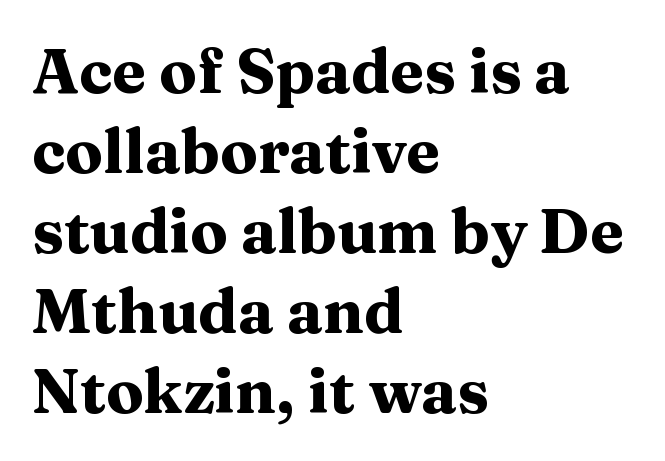
The image shows 62 px heavy, wide serif type, upright; set left-aligned, normal line spacing (1.29x), normal letter spacing, not underlined; medium stroke contrast and a medium x-height.
